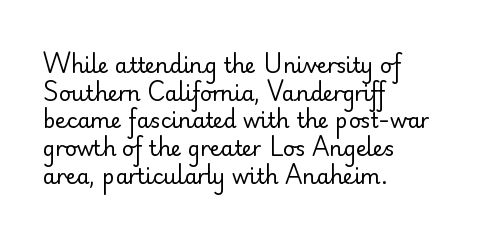
{"italic": "no", "bold": "no", "underline": "no", "align": "left", "line_spacing": "normal", "line_spacing_ratio": 1.32, "letter_spacing": "normal", "letter_spacing_em": 0.0, "glyph_px": 21}
